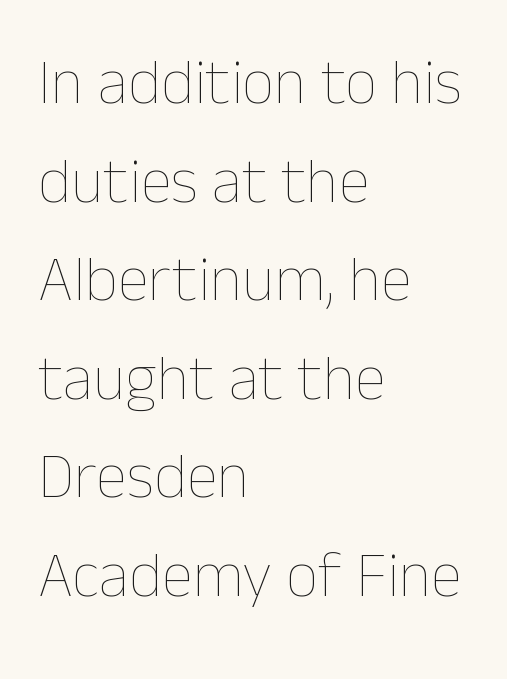
This is roman type, the default non-slanted kind. The letters advance in unequal steps, a hallmark of proportional type. Quick note: interline space is typical. This rendering uses left alignment, leaving the right contour irregular. Compared with typical body copy, the letter spacing here is the same.
